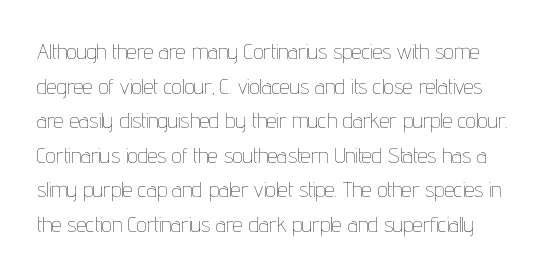
Q: Is the text bold? A: No.
Q: Is the text italic (slanted)? A: No, it is upright.
Q: Is the text underlined? A: No.
Q: Is the spacing between letters normal or unusually wide? A: Normal.
Q: Is the spacing between lines tight, normal or loose? A: Normal.
